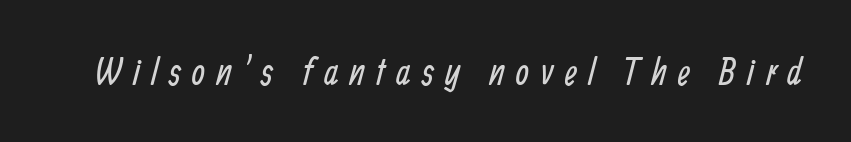
The gaps between neighbouring characters are conspicuously large. The glyphs are unaccompanied by any horizontal stroke below them. The face used here is proportionally spaced, like ordinary book or web type. The characters display no serif detailing; their extremities are plain. The weight would be labelled regular, book, light, or lighter still.
